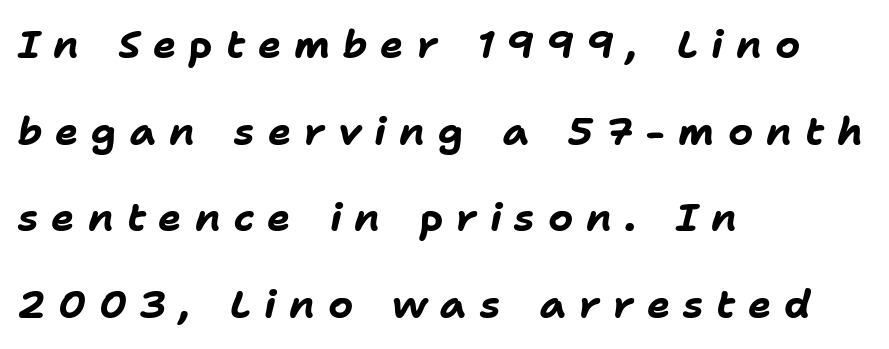
The image shows 39 px bold type, italic (leaning right); set left-aligned, loose line spacing (2.22x), unusually wide letter spacing (+0.33 em), not underlined; low stroke contrast and a medium x-height.
